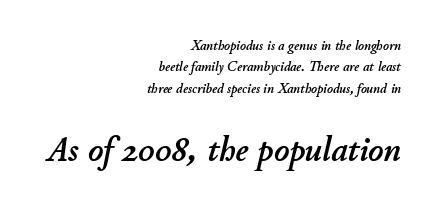
{"italic": "yes", "lean": "right", "slant_degrees": 11, "width": "normal", "stroke_contrast": "low", "x_height": "small", "monospaced": "no", "underline": "no", "align": "right", "line_spacing": "normal", "line_spacing_ratio": 1.53, "letter_spacing": "normal", "letter_spacing_em": 0.0, "larger_block": "second", "size_ratio": 2.57, "glyph_px": 36}
